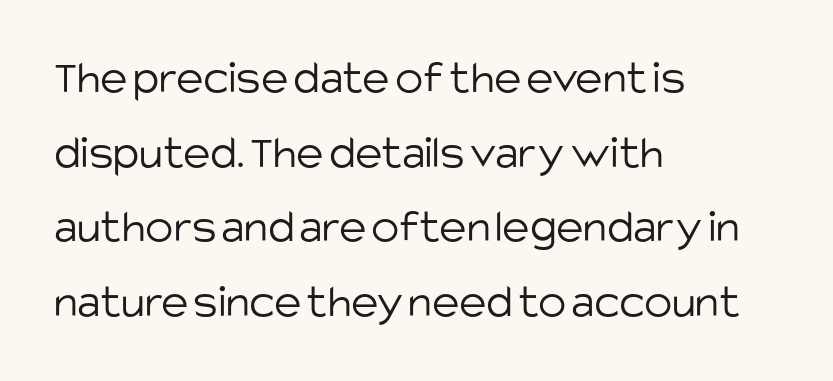
This rendering employs a face without finishing strokes, i.e., a sans-serif. Counters stay open thanks to moderate or lighter strokes. Words float on clear page, feet unadorned. Ascenders rise straight up at ninety degrees. Leading: standard.
